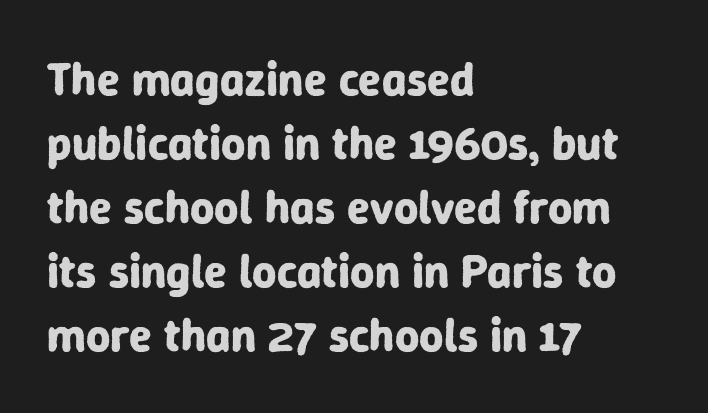
{"serif": "no", "italic": "no", "bold": "yes", "weight": "bold", "width": "normal", "stroke_contrast": "low", "x_height": "medium", "monospaced": "no", "underline": "no", "align": "left", "line_spacing": "normal", "line_spacing_ratio": 1.36, "letter_spacing": "normal", "letter_spacing_em": 0.0, "glyph_px": 47}
